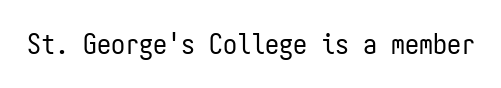
Nothing unusual about the tracking: characters are spaced as the font intends. Quick note: underline off. You can tell it's not italic because the verticals are truly vertical. The designer went with a sans here, leaving each stem footless.
